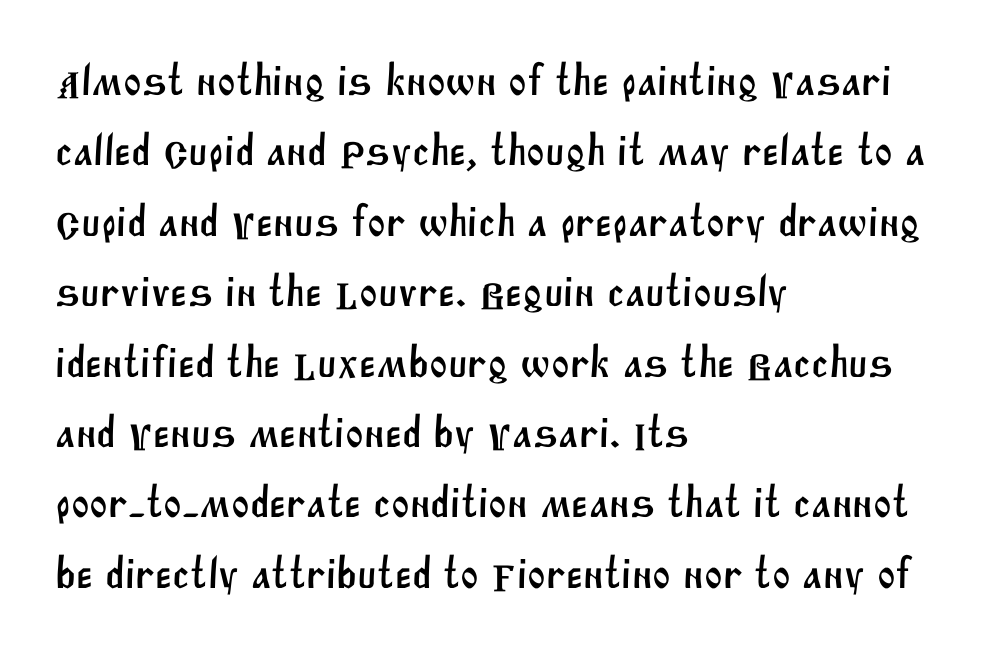
Q: Is the typeface a serif or a sans-serif typeface? A: Sans-serif.
Q: Is the text underlined? A: No.
Q: How is the paragraph aligned? A: Left-aligned.
Q: Is the spacing between letters normal or unusually wide? A: Normal.
Q: Is the spacing between lines tight, normal or loose? A: Normal.
Q: Width (condensed, normal, or wide)? A: Normal.
Q: Stroke contrast? A: Medium.
Q: x-height? A: Large.
Q: Monospaced? A: No.
